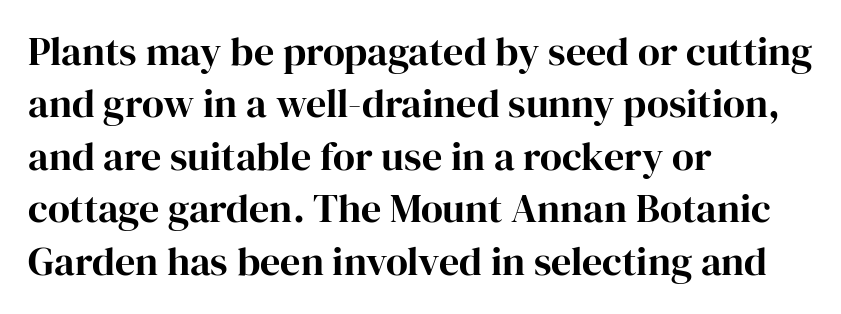
Quick note: underline off. The passage shown is typed in a proportional face where columns would drift. Rows of type keep a routine distance in the vertical direction. Horizontal alignment here is leftward, the default for most running prose.
